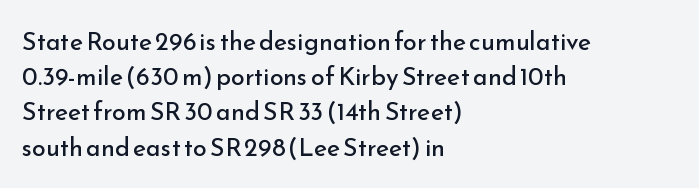
Weight: not bold — regular or lighter. Summary of vertical rhythm: regular, with standard interline spacing. Italic? Not at all — the glyphs are vertical. Words appear dense and cohesive because spacing is normal. Glance below the letters and you will spot only blank space.
